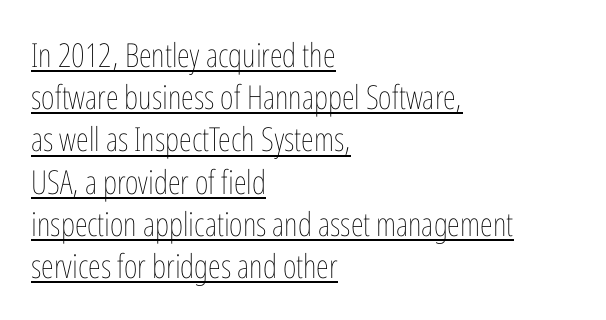
On a weight scale, this lands at 450 or below. The typesetter has applied underlining to the passage shown. Tracking here is standard; glyphs follow each other at the usual distance. A classic flush-left, rag-right setting is used for this passage.
